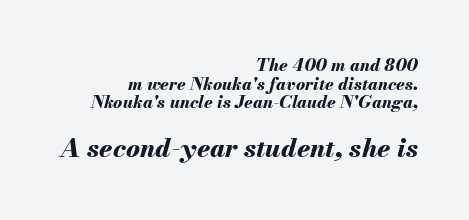
{"italic": "yes", "lean": "right", "slant_degrees": 13, "bold": "yes", "underline": "no", "align": "right", "line_spacing": "tight", "line_spacing_ratio": 1.09, "letter_spacing": "normal", "letter_spacing_em": 0.0, "larger_block": "second", "size_ratio": 1.53, "glyph_px": 26}
